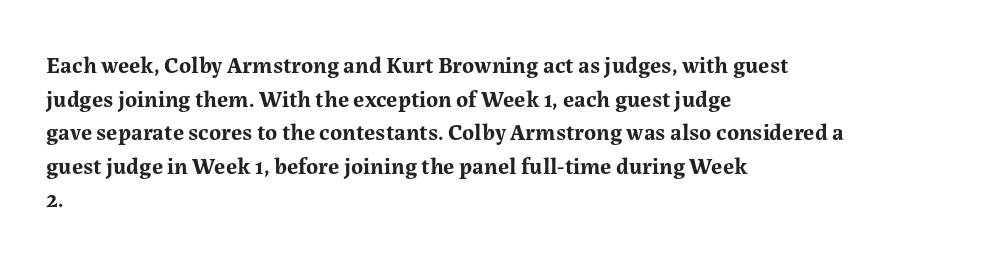
Each line starts at the same left margin while the right side varies. One glance says typical: line gaps are just what's usual. Nope, not italic — everything's standing straight. Plenty of ink on the page — the face is bold.
